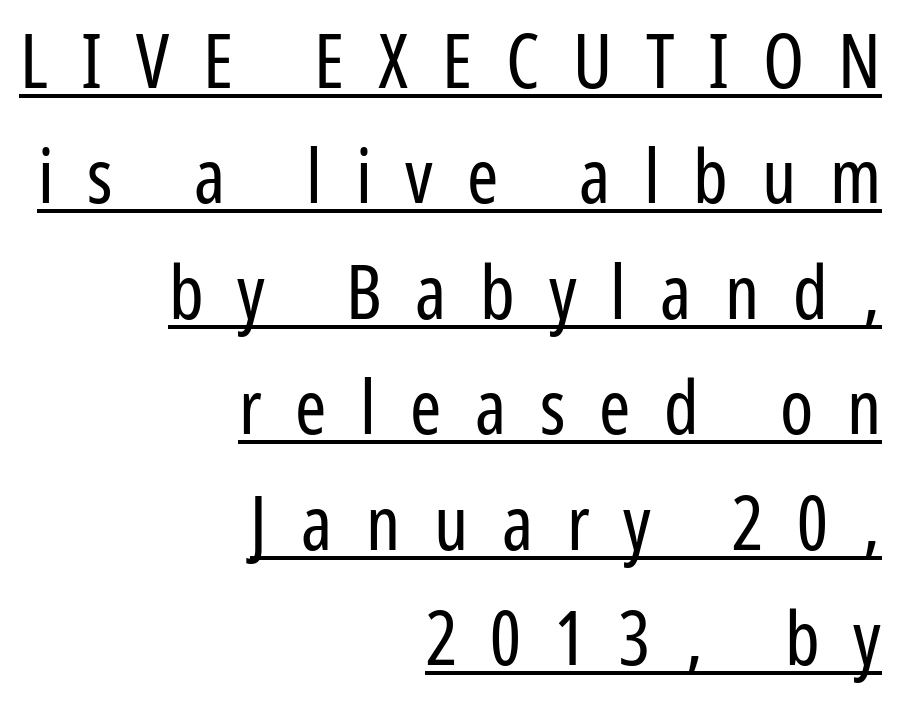
The image shows 75 px regular-weight, condensed sans-serif type, upright; set right-aligned, normal line spacing (1.54x), unusually wide letter spacing (+0.45 em), underlined; low stroke contrast and a medium x-height.
